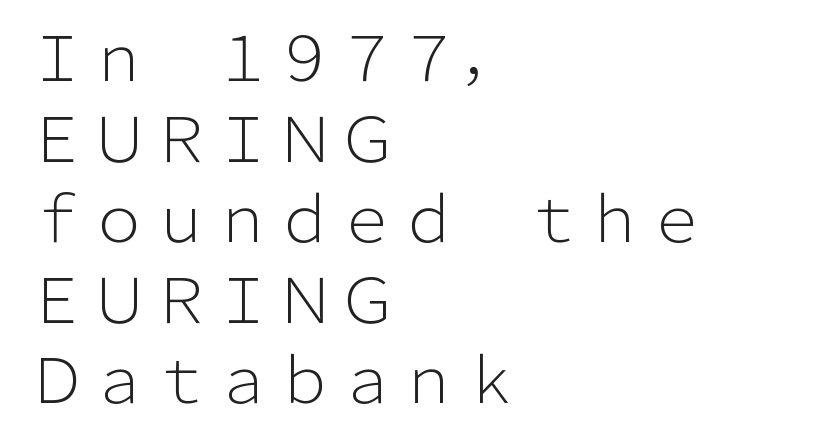
The image shows 62 px light sans-serif type, upright; set left-aligned, normal line spacing (1.3x), normal letter spacing, not underlined; low stroke contrast and a medium x-height.
